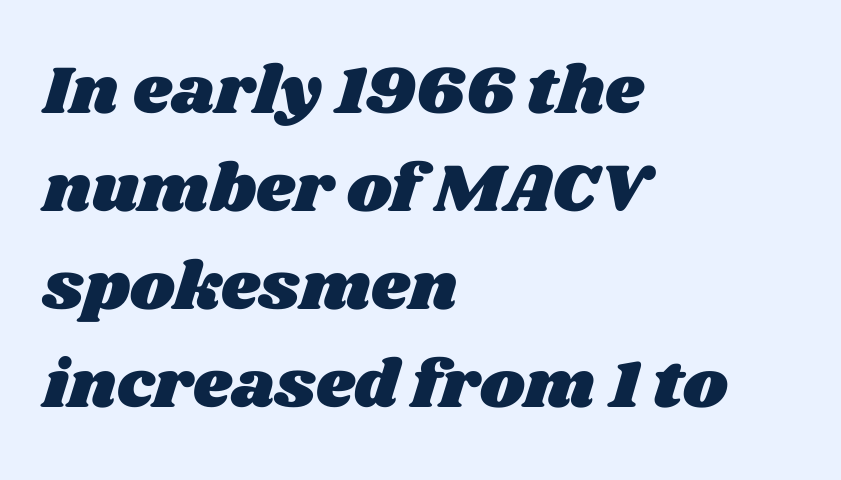
The image shows 68 px wide type; set left-aligned, normal line spacing (1.44x), normal letter spacing, not underlined; medium stroke contrast and a large x-height.
